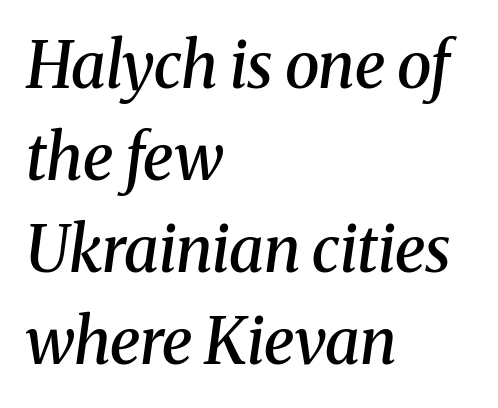
Q: Is the text bold? A: Semi-bold.
Q: Is the text italic (slanted)? A: Yes, it leans right by about 8 degrees.
Q: Is the typeface a serif or a sans-serif typeface? A: Serif.
Q: Is the text underlined? A: No.
Q: How is the paragraph aligned? A: Left-aligned.
Q: Is the spacing between letters normal or unusually wide? A: Normal.
Q: Is the spacing between lines tight, normal or loose? A: Normal.
Q: Width (condensed, normal, or wide)? A: Normal.
Q: Stroke contrast? A: Medium.
Q: x-height? A: Medium.
Q: Monospaced? A: No.
